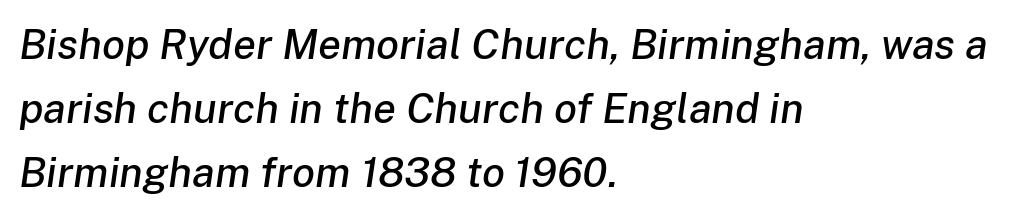
{"italic": "yes", "lean": "right", "slant_degrees": 8, "width": "normal", "stroke_contrast": "low", "x_height": "medium", "monospaced": "no", "underline": "no", "align": "left", "line_spacing": "normal", "line_spacing_ratio": 1.52, "letter_spacing": "normal", "letter_spacing_em": 0.0, "glyph_px": 42}
